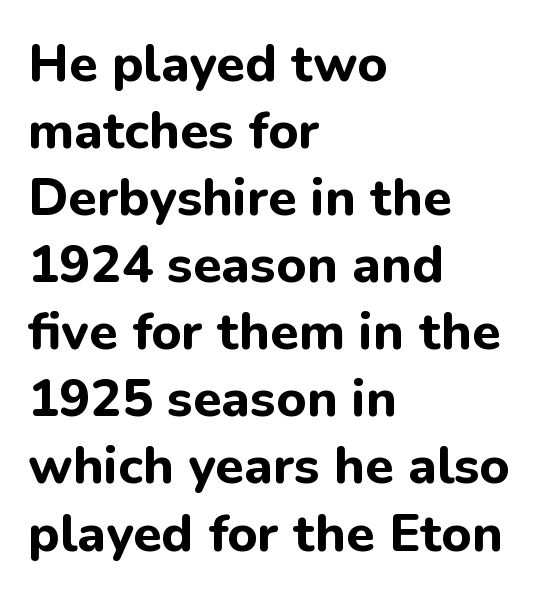
{"serif": "no", "italic": "no", "bold": "yes", "weight": "bold", "width": "normal", "stroke_contrast": "low", "x_height": "medium", "monospaced": "no", "underline": "no", "align": "left", "line_spacing": "normal", "line_spacing_ratio": 1.29, "letter_spacing": "normal", "letter_spacing_em": 0.0, "glyph_px": 52}
